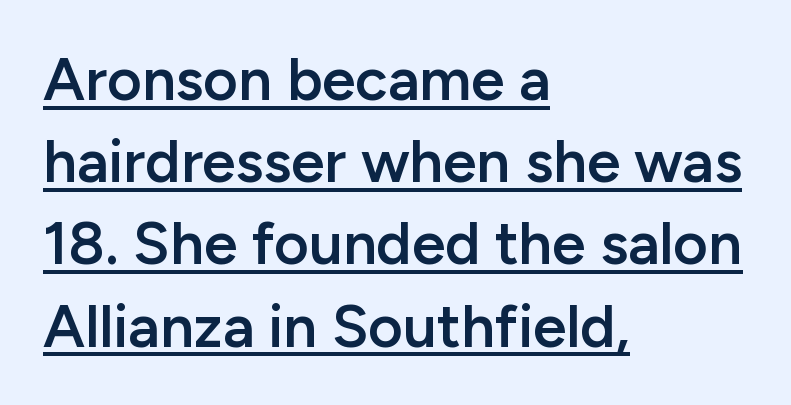
Q: Is the text bold? A: Semi-bold.
Q: Is the text italic (slanted)? A: No, it is upright.
Q: Is the typeface a serif or a sans-serif typeface? A: Sans-serif.
Q: Is the text underlined? A: Yes.
Q: How is the paragraph aligned? A: Left-aligned.
Q: Is the spacing between letters normal or unusually wide? A: Normal.
Q: Is the spacing between lines tight, normal or loose? A: Normal.
Q: Width (condensed, normal, or wide)? A: Normal.
Q: Stroke contrast? A: Low.
Q: x-height? A: Medium.
Q: Monospaced? A: No.
